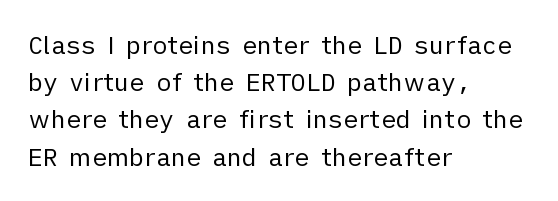
{"italic": "no", "bold": "no", "underline": "no", "align": "left", "line_spacing": "normal", "line_spacing_ratio": 1.49, "letter_spacing": "normal", "letter_spacing_em": 0.0, "glyph_px": 25}
